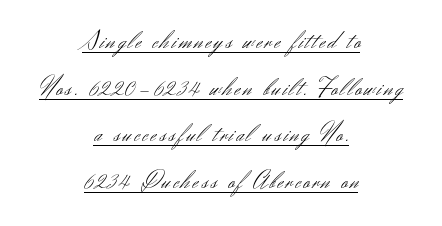
{"bold": "no", "underline": "yes", "align": "center", "line_spacing_ratio": 1.87, "glyph_px": 25}
